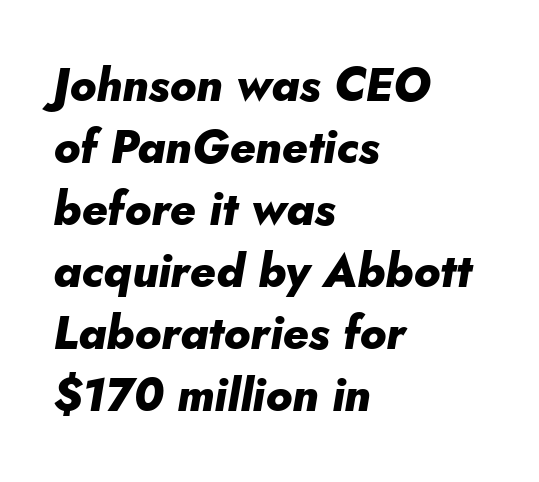
The image shows 46 px heavy type, italic (leaning right); set left-aligned, normal line spacing (1.35x), normal letter spacing, not underlined; low stroke contrast and a small x-height.
